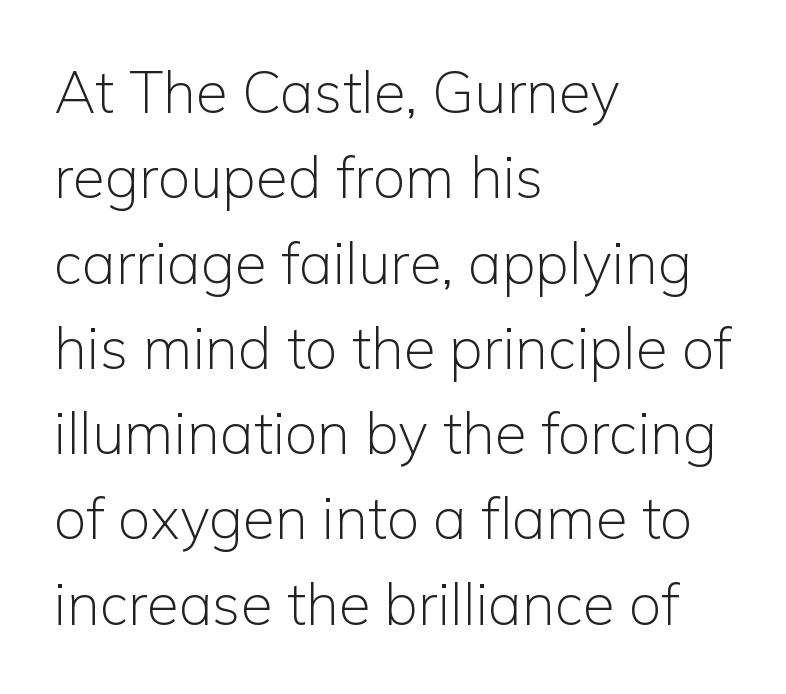
What stands out about the letter spacing? Nothing — it is the standard amount. Character widths vary here, with narrow letters taking less room than wide ones. In terms of letterform style, serifs are entirely absent. The weight tops out at a normal text grade. The ragged edge is on the right, which tells us the setting is flush left.
